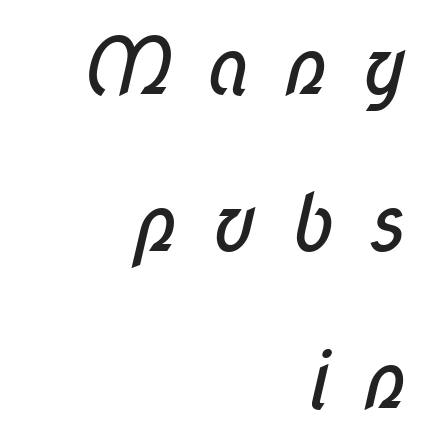
Q: Is the text bold? A: No.
Q: Is the typeface a serif or a sans-serif typeface? A: Sans-serif.
Q: Is the text underlined? A: No.
Q: How is the paragraph aligned? A: Right-aligned.
Q: Is the spacing between letters normal or unusually wide? A: Unusually wide.
Q: Is the spacing between lines tight, normal or loose? A: Loose.
Q: Width (condensed, normal, or wide)? A: Condensed.
Q: Stroke contrast? A: Low.
Q: x-height? A: Medium.
Q: Monospaced? A: No.
